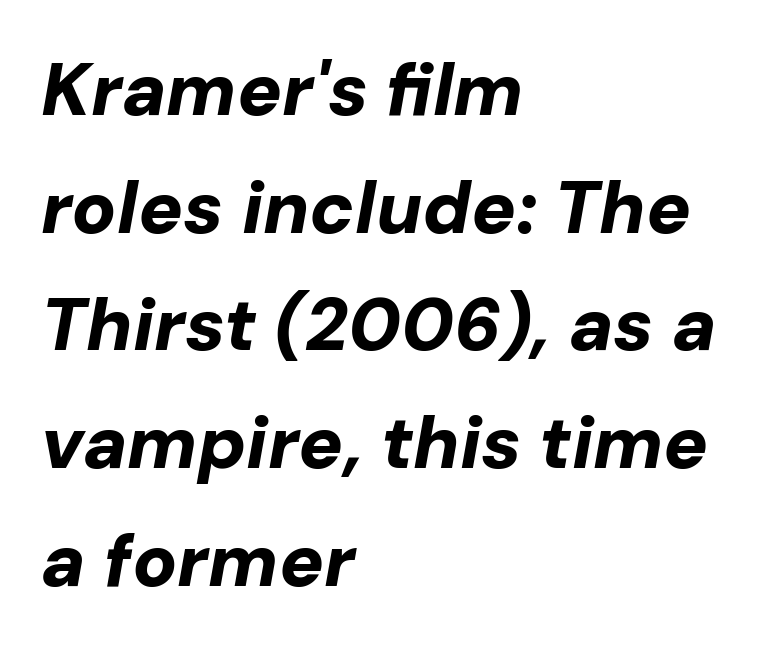
A typesetter would mark this as italic. Is the letter spacing exaggerated? No — it looks like the ordinary default. How heavy is the stroke? Heavy — this is a bold. Letters rest on an invisible, unmarked baseline.
